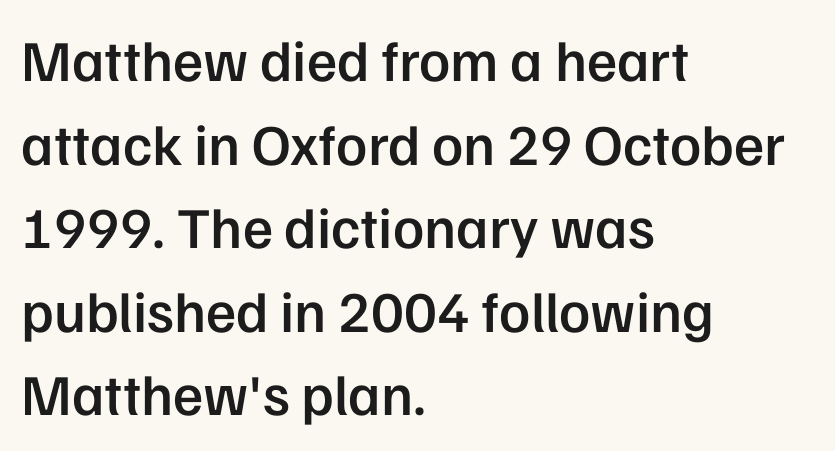
{"serif": "no", "italic": "no", "bold": "semi", "weight": "semibold", "width": "normal", "stroke_contrast": "low", "x_height": "medium", "monospaced": "no", "underline": "no", "align": "left", "line_spacing": "normal", "line_spacing_ratio": 1.44, "letter_spacing": "normal", "letter_spacing_em": 0.0, "glyph_px": 58}
